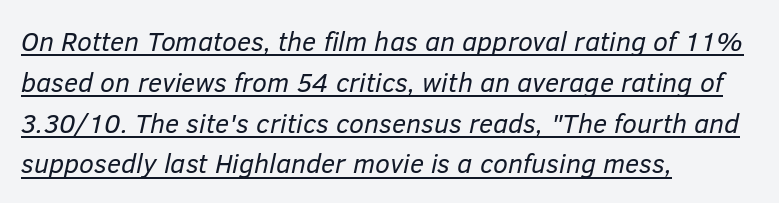
{"italic": "yes", "lean": "right", "slant_degrees": 12, "bold": "no", "underline": "yes", "align": "left", "line_spacing": "normal", "line_spacing_ratio": 1.51, "letter_spacing": "normal", "letter_spacing_em": 0.0, "glyph_px": 27}
